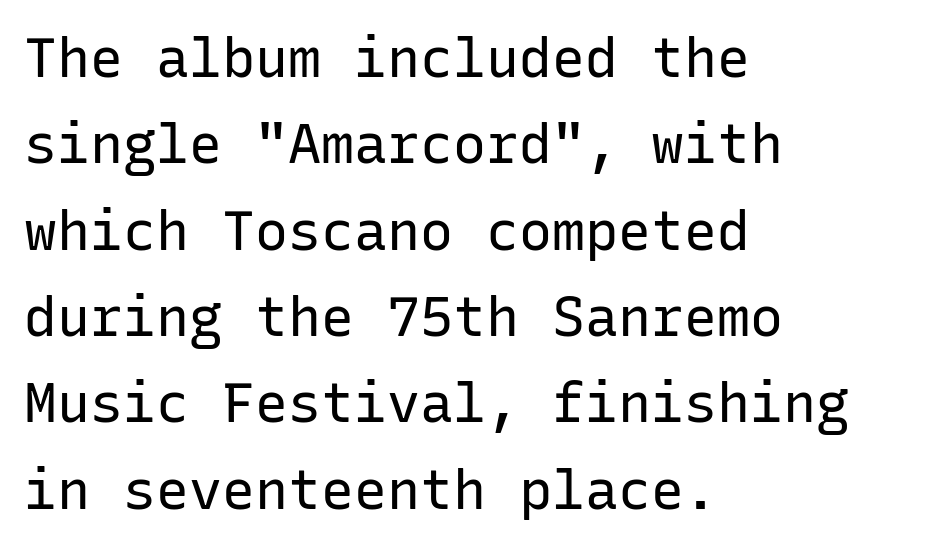
Q: Is the text bold? A: No.
Q: Is the text italic (slanted)? A: No, it is upright.
Q: Is the typeface a serif or a sans-serif typeface? A: Sans-serif.
Q: Is the text underlined? A: No.
Q: How is the paragraph aligned? A: Left-aligned.
Q: Is the spacing between letters normal or unusually wide? A: Normal.
Q: Is the spacing between lines tight, normal or loose? A: Normal.
Q: Width (condensed, normal, or wide)? A: Normal.
Q: Stroke contrast? A: Low.
Q: x-height? A: Medium.
Q: Monospaced? A: Yes.
